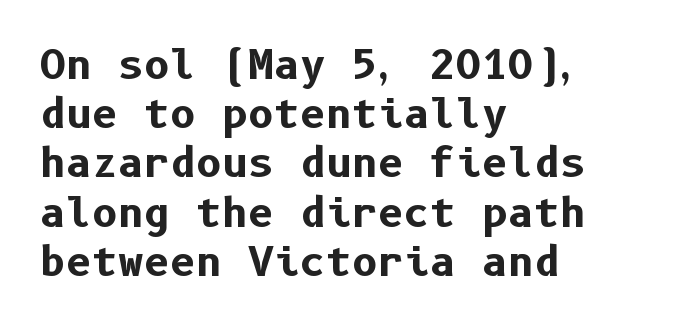
{"serif": "no", "italic": "no", "bold": "yes", "weight": "bold", "width": "normal", "stroke_contrast": "low", "x_height": "medium", "underline": "no", "align": "left", "line_spacing_ratio": 1.23, "letter_spacing": "normal", "letter_spacing_em": 0.0, "glyph_px": 40}
